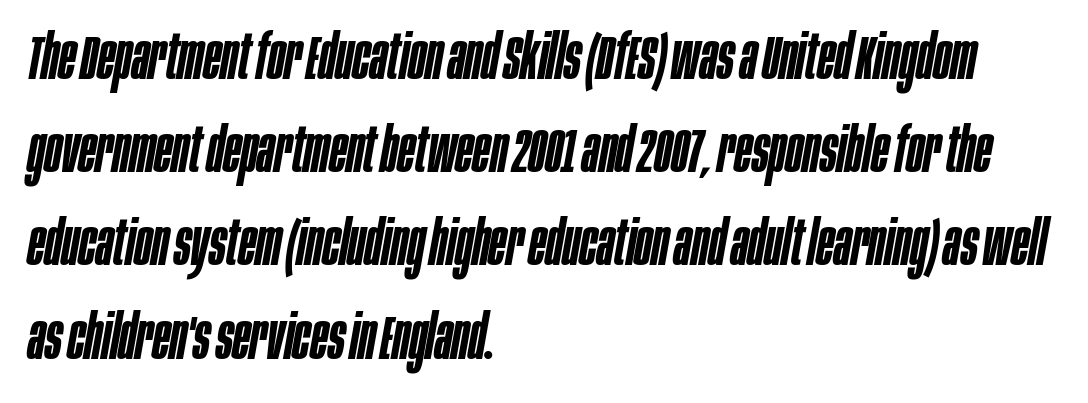
{"italic": "yes", "lean": "right", "slant_degrees": 10, "bold": "semi", "weight": "semibold", "width": "condensed", "stroke_contrast": "low", "x_height": "large", "monospaced": "no", "underline": "no", "align": "left", "line_spacing": "normal", "line_spacing_ratio": 1.48, "letter_spacing": "normal", "letter_spacing_em": 0.0, "glyph_px": 63}
